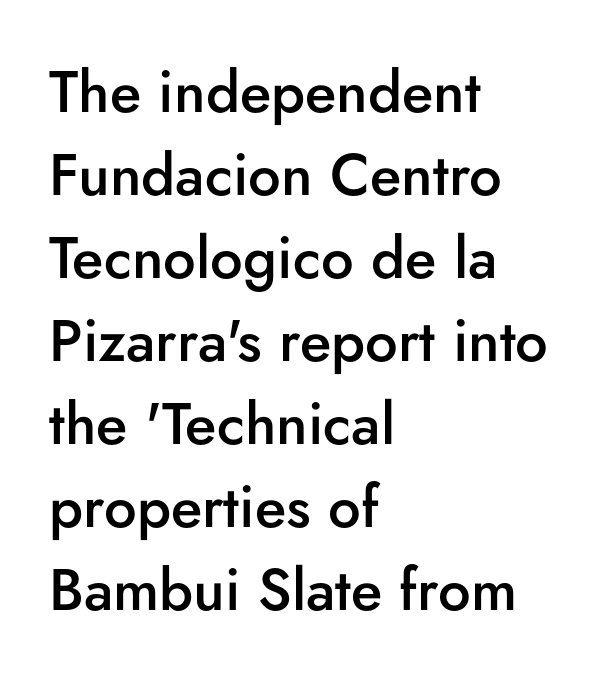
{"serif": "no", "italic": "no", "bold": "semi", "weight": "semibold", "width": "normal", "stroke_contrast": "low", "x_height": "small", "monospaced": "no", "underline": "no", "align": "left", "line_spacing": "normal", "line_spacing_ratio": 1.43, "letter_spacing": "normal", "letter_spacing_em": 0.0, "glyph_px": 58}
